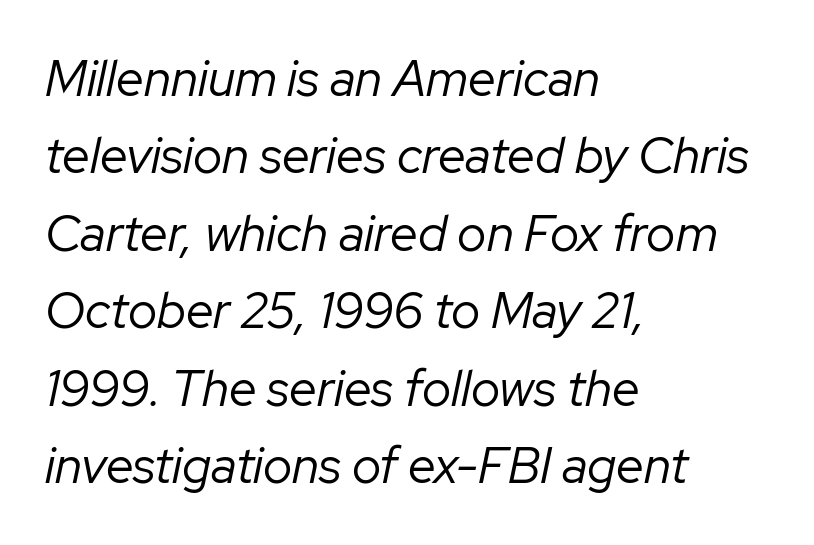
Horizontally, the lines are justified to the leading edge only. The passage shown is not bold in any degree. When letters slant like this, we call the style italic. Think of a printed novel: that variable character pitch is what you see here.
